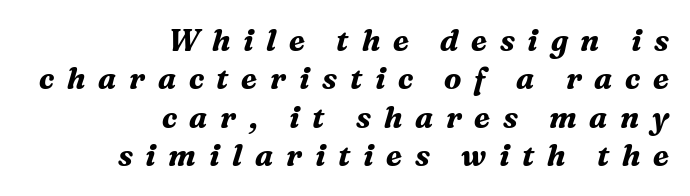
Q: Is the text bold? A: Yes.
Q: Is the text italic (slanted)? A: Yes, it leans right by about 16 degrees.
Q: Is the typeface a serif or a sans-serif typeface? A: Serif.
Q: Is the text underlined? A: No.
Q: How is the paragraph aligned? A: Right-aligned.
Q: Is the spacing between letters normal or unusually wide? A: Unusually wide.
Q: Is the spacing between lines tight, normal or loose? A: Normal.
Q: Width (condensed, normal, or wide)? A: Normal.
Q: Stroke contrast? A: Medium.
Q: x-height? A: Medium.
Q: Monospaced? A: No.
